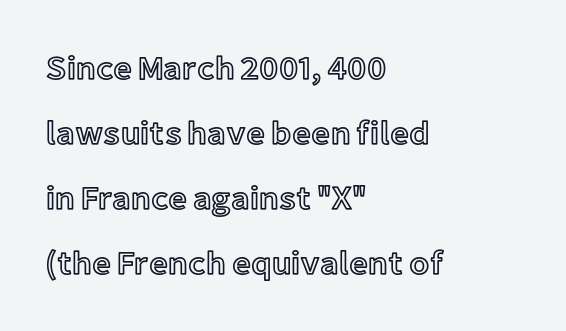
These lines are rendered in a variable-pitch font. The text block is weighted toward the left margin, trailing off unevenly rightward. Airy leading. Has an underline been added? It has not.
